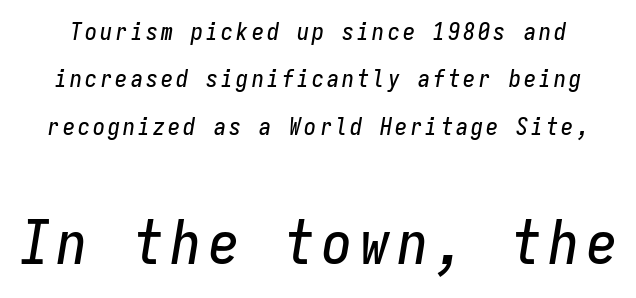
Q: Is the text italic (slanted)? A: Yes, it leans right by about 9 degrees.
Q: Is the text underlined? A: No.
Q: Is the spacing between lines tight, normal or loose? A: Loose.
Q: Which block of text is set in a larger size, the first (top) or the second (bottom)? A: The second (bottom) one.
Q: Width (condensed, normal, or wide)? A: Condensed.
Q: Stroke contrast? A: Low.
Q: x-height? A: Medium.
Q: Monospaced? A: Yes.
